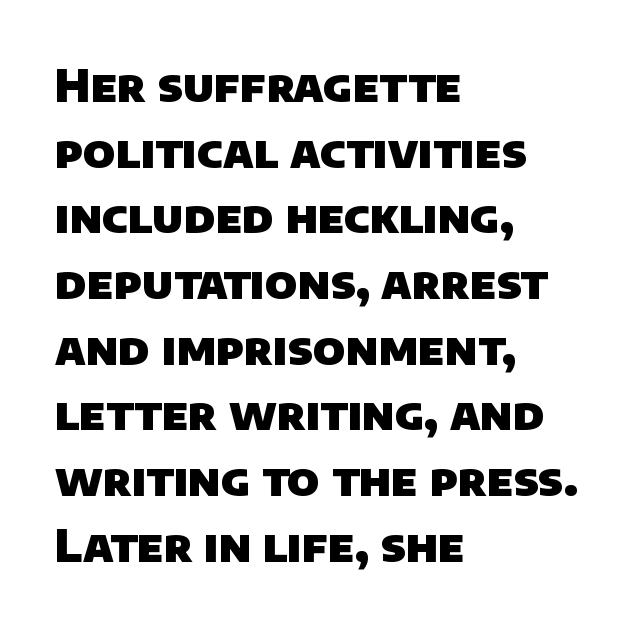
{"serif": "no", "bold": "yes", "weight": "heavy", "width": "normal", "stroke_contrast": "low", "x_height": "large", "monospaced": "no", "underline": "no", "align": "left", "line_spacing": "normal", "line_spacing_ratio": 1.46, "letter_spacing": "normal", "letter_spacing_em": 0.0, "glyph_px": 45}
